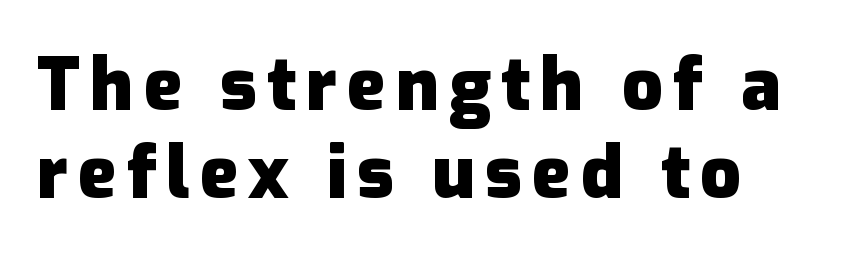
{"serif": "no", "italic": "no", "bold": "yes", "weight": "heavy", "width": "normal", "stroke_contrast": "low", "x_height": "medium", "monospaced": "no", "underline": "no", "align": "left", "line_spacing_ratio": 1.22, "glyph_px": 72}
